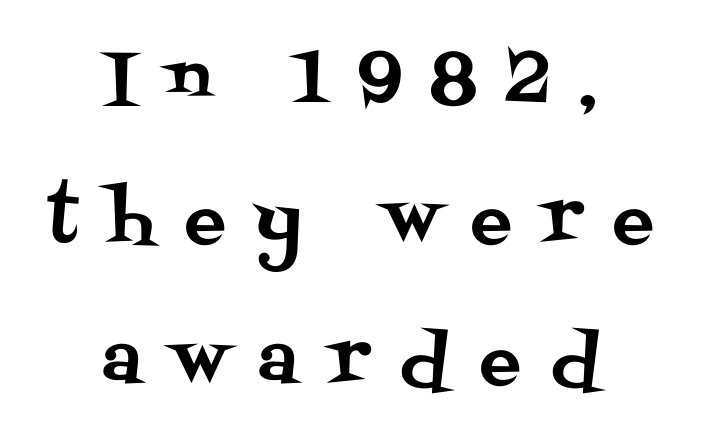
Q: Is the text italic (slanted)? A: No, it is upright.
Q: Is the typeface a serif or a sans-serif typeface? A: Serif.
Q: Is the text underlined? A: No.
Q: How is the paragraph aligned? A: Centered.
Q: Is the spacing between letters normal or unusually wide? A: Unusually wide.
Q: Is the spacing between lines tight, normal or loose? A: Loose.
Q: Width (condensed, normal, or wide)? A: Normal.
Q: Stroke contrast? A: Medium.
Q: x-height? A: Large.
Q: Monospaced? A: No.
